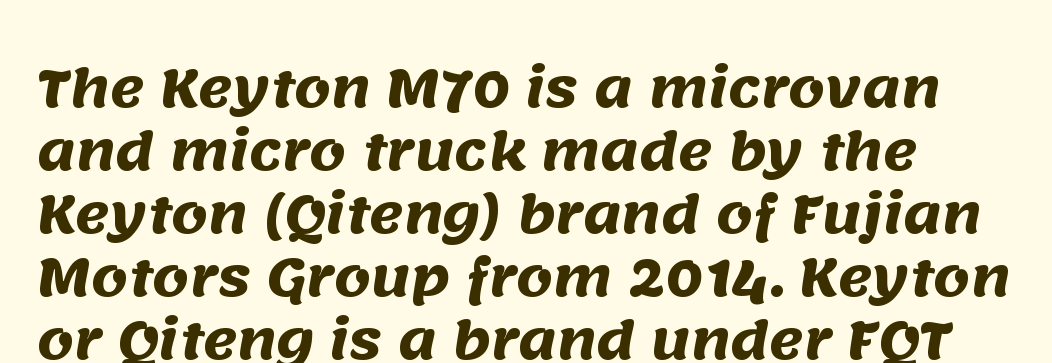
{"serif": "no", "bold": "yes", "weight": "heavy", "width": "normal", "stroke_contrast": "medium", "x_height": "large", "monospaced": "no", "underline": "no", "align": "left", "line_spacing_ratio": 1.21, "letter_spacing": "normal", "letter_spacing_em": 0.0, "glyph_px": 52}
